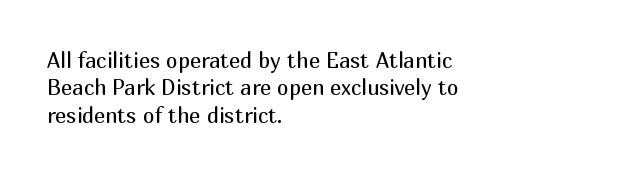
Reading down the block, your eye returns to a fixed left position each line. The weight tops out at a normal text grade. Interline gaps are of average width in this sample. The letters sit at their default tracking, neither squeezed nor spread.
